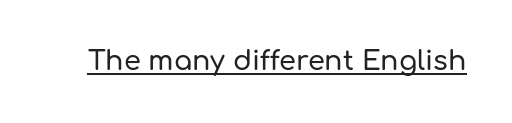
Q: Is the text italic (slanted)? A: No, it is upright.
Q: Is the text underlined? A: Yes.
Q: Is the spacing between letters normal or unusually wide? A: Normal.
